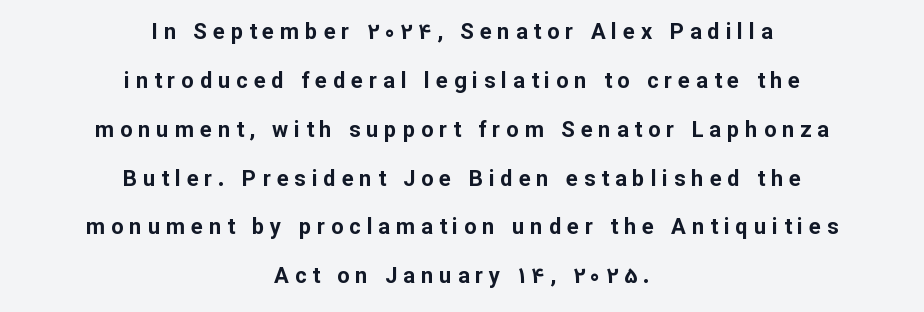
{"italic": "no", "bold": "yes", "underline": "no", "align": "center", "line_spacing": "loose", "line_spacing_ratio": 2.22, "letter_spacing": "wide", "letter_spacing_em": 0.27, "glyph_px": 22}
